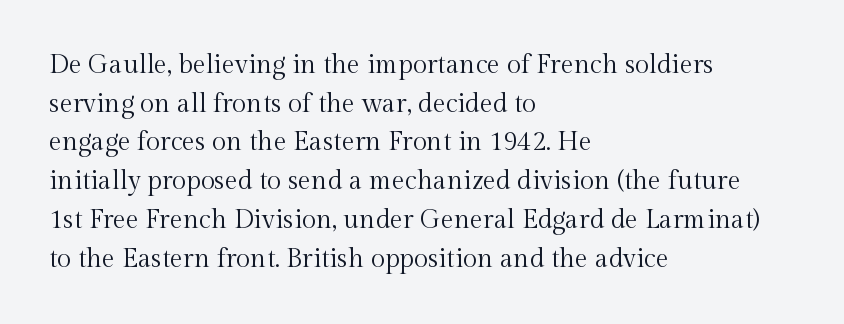
{"italic": "no", "bold": "no", "underline": "no", "align": "left", "line_spacing": "normal", "line_spacing_ratio": 1.49, "letter_spacing": "normal", "letter_spacing_em": 0.0, "glyph_px": 26}
